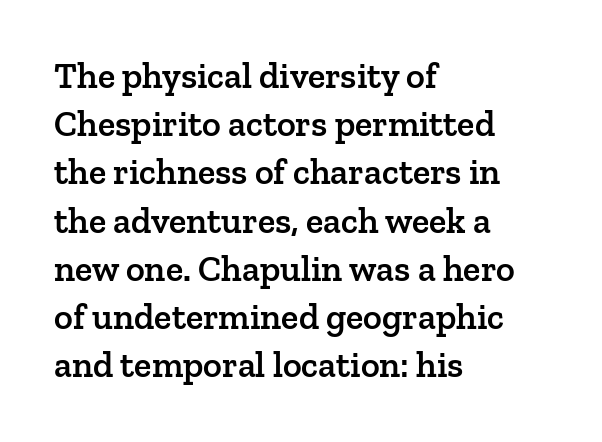
{"serif": "yes", "italic": "no", "bold": "semi", "weight": "semibold", "width": "normal", "stroke_contrast": "low", "x_height": "medium", "monospaced": "no", "underline": "no", "align": "left", "line_spacing": "normal", "line_spacing_ratio": 1.34, "letter_spacing": "normal", "letter_spacing_em": 0.0, "glyph_px": 36}
